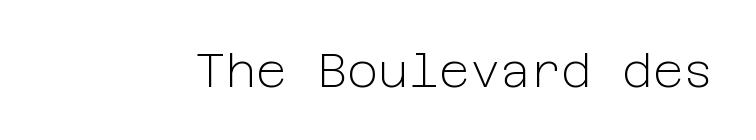
Plain, unruled lines of type. What stands out about the letter spacing? Nothing — it is the standard amount. I'd call this a sans setting — the letters go barefoot. Ascenders rise straight up at ninety degrees.
